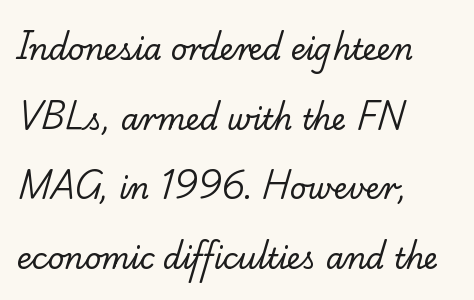
The image shows 29 px regular-weight type; set left-aligned, loose line spacing (2.4x), normal letter spacing, not underlined; low stroke contrast and a small x-height.
